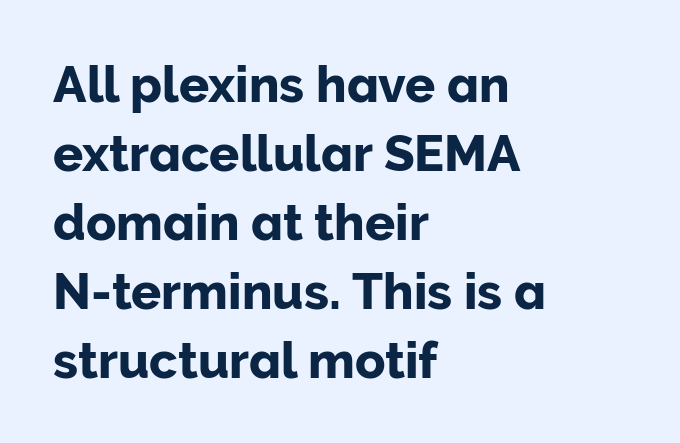
The image shows 50 px sans-serif type, upright; set left-aligned, normal line spacing (1.38x), normal letter spacing, not underlined; low stroke contrast and a medium x-height.
